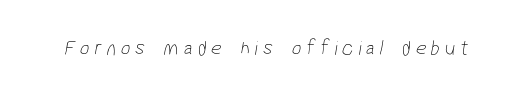
The image shows 21 px text type; set unusually wide letter spacing (+0.23 em), not underlined.
